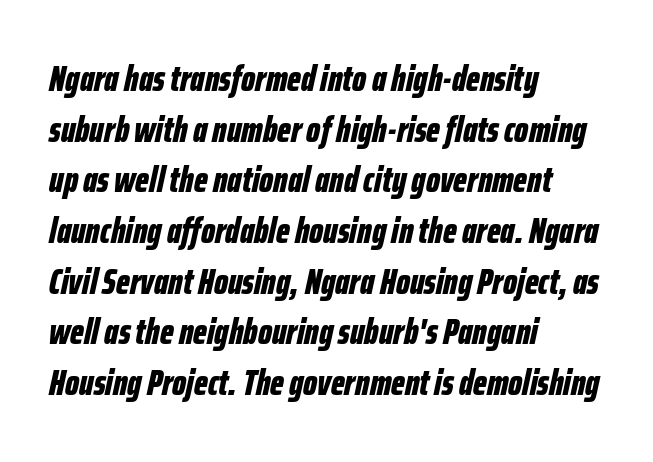
The font is running at its bold setting. The baseline area is clear. The letters advance in unequal steps, a hallmark of proportional type. The passage shown leans; its letterforms are oblique. Notice how descenders clear the ascenders below comfortably — that's standard leading.
